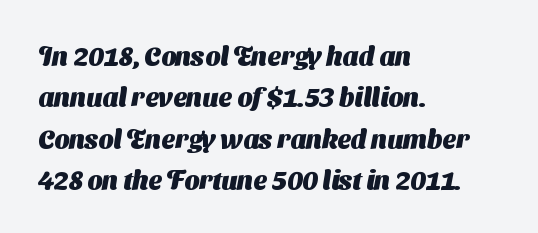
Q: Is the text bold? A: Yes.
Q: Is the text underlined? A: No.
Q: How is the paragraph aligned? A: Left-aligned.
Q: Is the spacing between letters normal or unusually wide? A: Normal.
Q: Is the spacing between lines tight, normal or loose? A: Normal.
